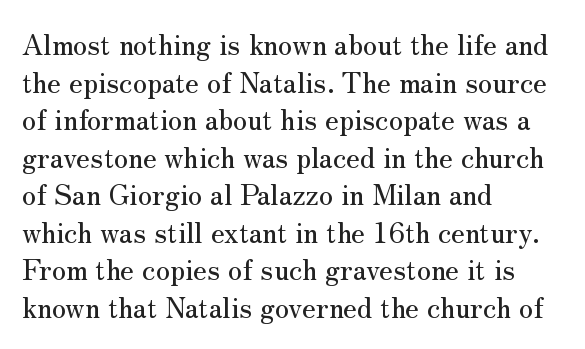
{"serif": "yes", "italic": "no", "width": "normal", "stroke_contrast": "medium", "x_height": "small", "monospaced": "no", "underline": "no", "align": "left", "line_spacing": "normal", "line_spacing_ratio": 1.34, "letter_spacing": "normal", "letter_spacing_em": 0.0, "glyph_px": 28}
